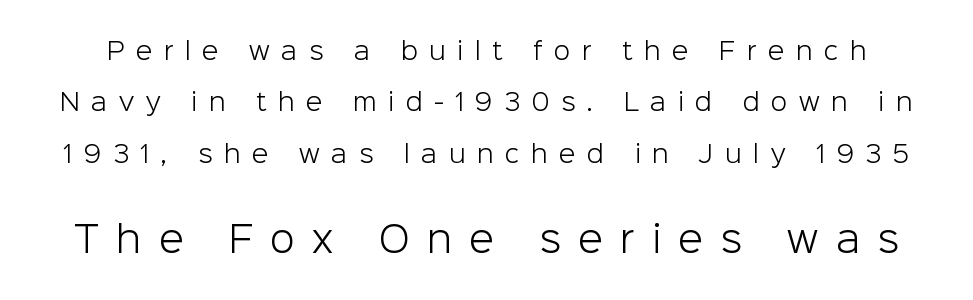
The glyphs are unaccompanied by any horizontal stroke below them. Size hierarchy here favors the trailing block over the leading one. The tracking reads as deliberately expanded to a designer's eye. Observe the absence of serifs on each vertical stroke in this sample. In terms of leading, this rendering errs on the spacious side. These lines are rendered in a variable-pitch font.
